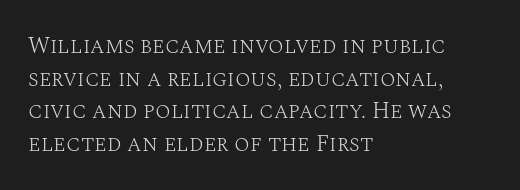
{"italic": "no", "bold": "no", "underline": "no", "align": "left", "line_spacing": "normal", "line_spacing_ratio": 1.42, "letter_spacing": "normal", "letter_spacing_em": 0.0, "glyph_px": 23}
